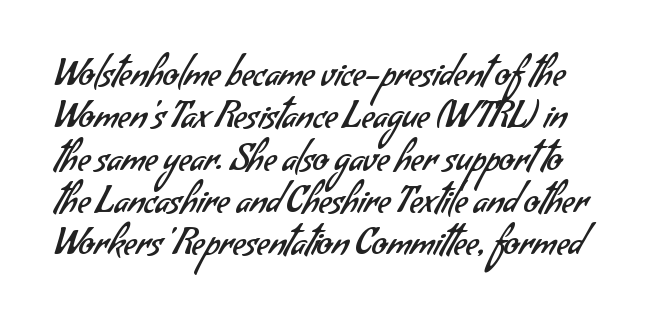
These lines are composed in type without serifs. The typeface has the unassuming heft of standard copy or less. Between one letter and the next there's only the usual sliver of space. Each row of text sits above clean, open space. Here the designer chose a conventional face with non-uniform glyph widths.
